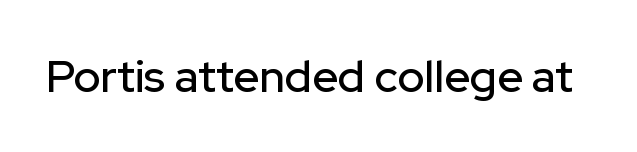
{"serif": "no", "italic": "no", "width": "normal", "stroke_contrast": "low", "x_height": "medium", "monospaced": "no", "underline": "no", "letter_spacing": "normal", "letter_spacing_em": 0.0, "glyph_px": 45}
